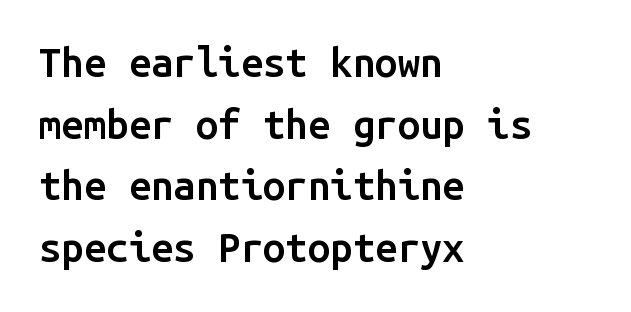
Q: Is the text bold? A: Semi-bold.
Q: Is the text italic (slanted)? A: No, it is upright.
Q: Is the typeface a serif or a sans-serif typeface? A: Sans-serif.
Q: Is the text underlined? A: No.
Q: How is the paragraph aligned? A: Left-aligned.
Q: Is the spacing between letters normal or unusually wide? A: Normal.
Q: Is the spacing between lines tight, normal or loose? A: Normal.
Q: Width (condensed, normal, or wide)? A: Normal.
Q: Stroke contrast? A: Low.
Q: x-height? A: Medium.
Q: Monospaced? A: Yes.
